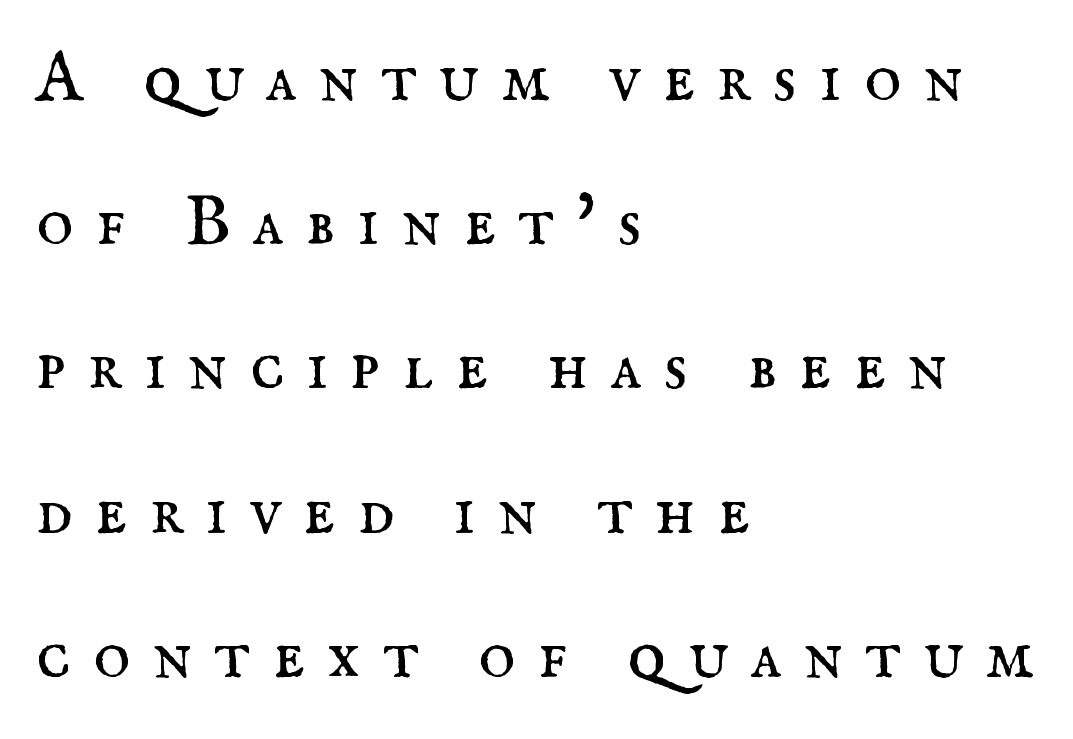
{"serif": "yes", "italic": "no", "bold": "no", "weight": "regular", "width": "normal", "stroke_contrast": "medium", "x_height": "small", "monospaced": "no", "underline": "no", "align": "left", "line_spacing": "loose", "line_spacing_ratio": 2.06, "letter_spacing": "wide", "letter_spacing_em": 0.32, "glyph_px": 70}
